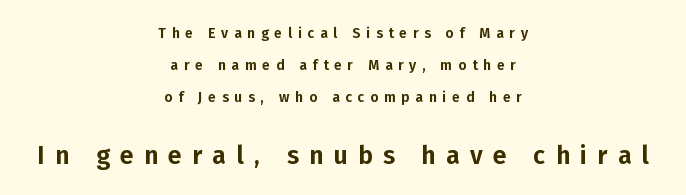
The image shows 25 px text type, upright; set centered, loose line spacing (2.28x), unusually wide letter spacing (+0.41 em), not underlined; the second (bottom) block is 1.79x larger.
